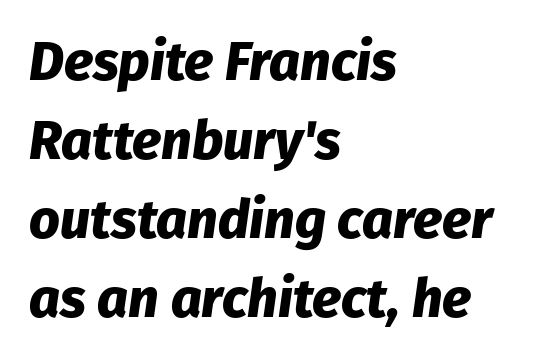
Q: Is the text bold? A: Yes.
Q: Is the text italic (slanted)? A: Yes, it leans right by about 8 degrees.
Q: Is the text underlined? A: No.
Q: How is the paragraph aligned? A: Left-aligned.
Q: Is the spacing between letters normal or unusually wide? A: Normal.
Q: Is the spacing between lines tight, normal or loose? A: Normal.
Q: Width (condensed, normal, or wide)? A: Normal.
Q: Stroke contrast? A: Low.
Q: x-height? A: Medium.
Q: Monospaced? A: No.
